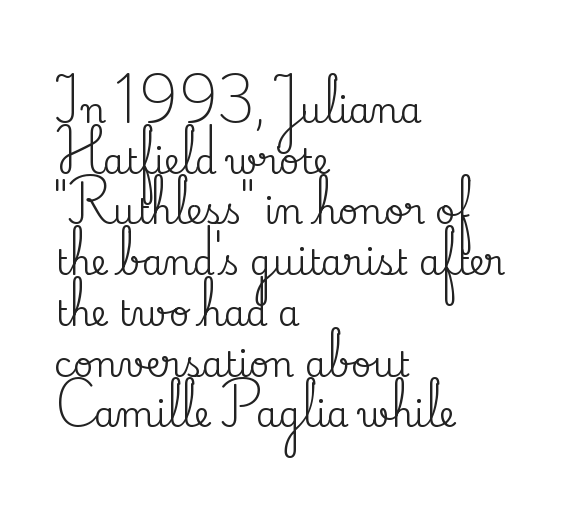
Words appear dense and cohesive because spacing is normal. Does the leading feel generous? No, just average. The letters stand upright; this is a roman face. The gap between lines stays unmarked. The passage shown is typed in a proportional face where columns would drift. Caption: multi-line text, flush left, ragged right.
